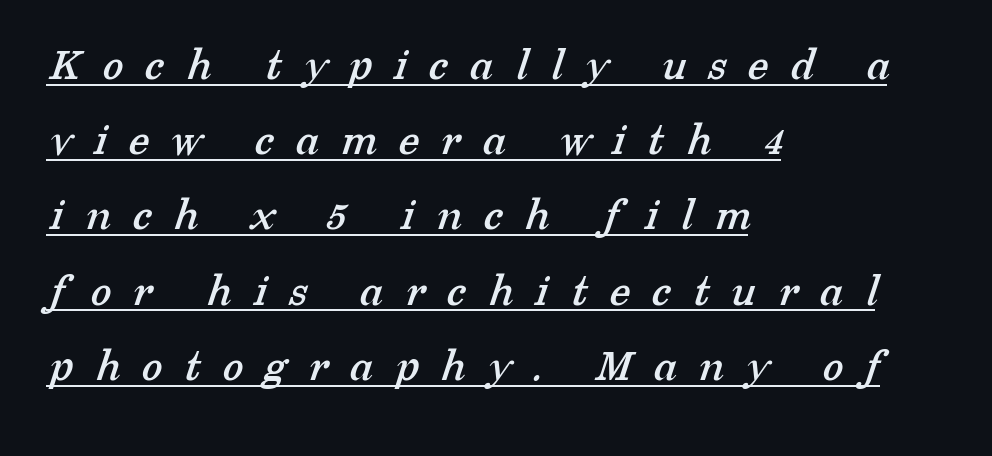
The image shows 47 px serif type; set left-aligned, normal line spacing (1.6x), unusually wide letter spacing (+0.47 em), underlined; low stroke contrast and a medium x-height.
